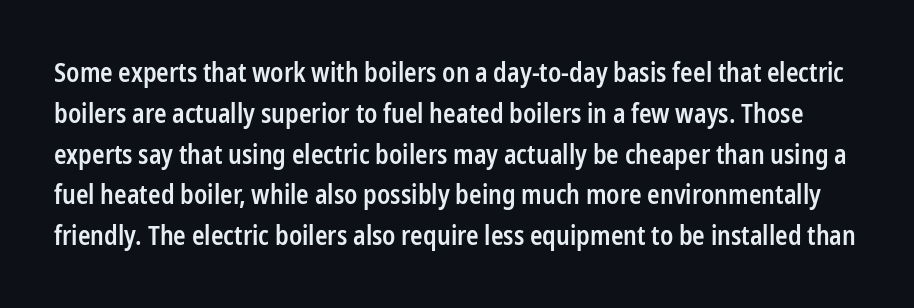
{"italic": "no", "bold": "semi", "underline": "no", "line_spacing": "normal", "line_spacing_ratio": 1.57, "letter_spacing": "normal", "letter_spacing_em": 0.0, "glyph_px": 26}
